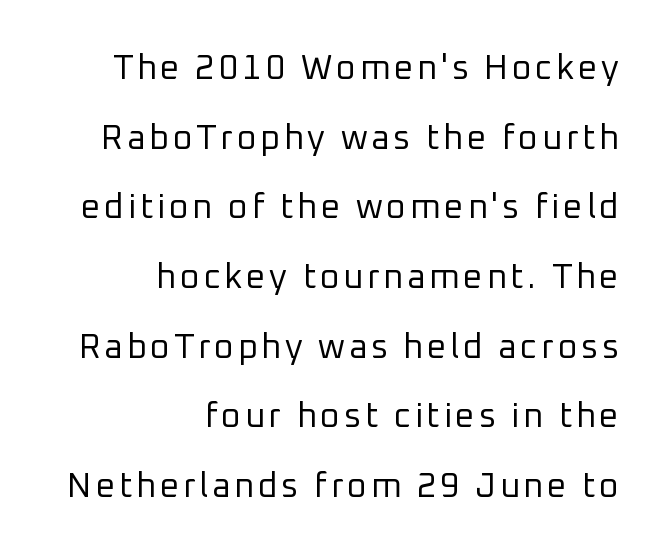
Q: Is the text bold? A: No.
Q: Is the text italic (slanted)? A: No, it is upright.
Q: Is the typeface a serif or a sans-serif typeface? A: Sans-serif.
Q: Is the text underlined? A: No.
Q: How is the paragraph aligned? A: Right-aligned.
Q: Is the spacing between lines tight, normal or loose? A: Loose.
Q: Width (condensed, normal, or wide)? A: Normal.
Q: Stroke contrast? A: Low.
Q: x-height? A: Medium.
Q: Monospaced? A: No.
